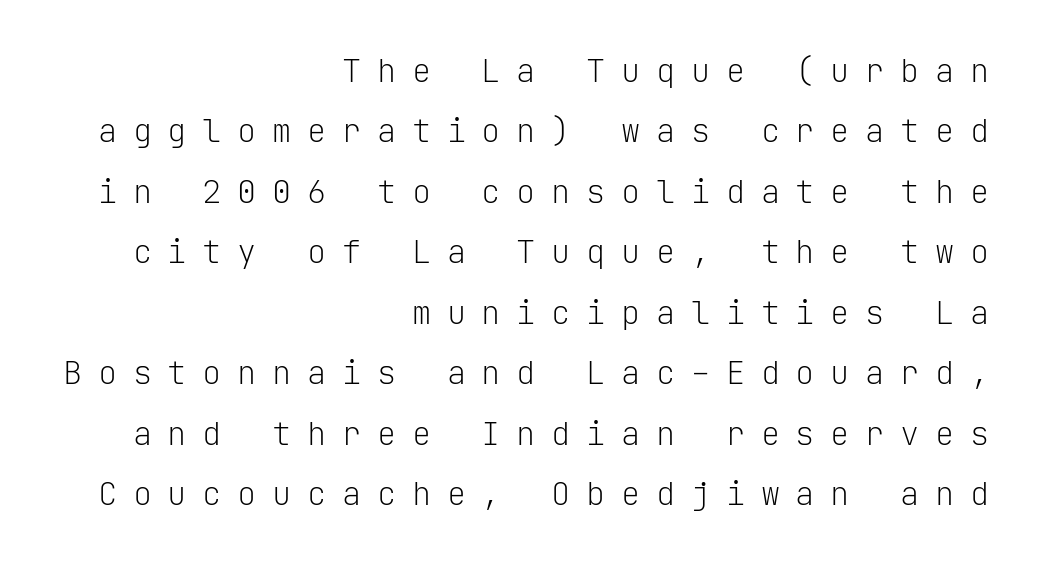
Q: Is the text bold? A: No.
Q: Is the text italic (slanted)? A: No, it is upright.
Q: Is the typeface a serif or a sans-serif typeface? A: Sans-serif.
Q: Is the text underlined? A: No.
Q: How is the paragraph aligned? A: Right-aligned.
Q: Is the spacing between letters normal or unusually wide? A: Unusually wide.
Q: Width (condensed, normal, or wide)? A: Normal.
Q: Stroke contrast? A: Low.
Q: x-height? A: Medium.
Q: Monospaced? A: Yes.
